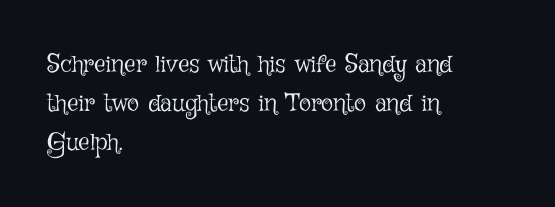
Q: Is the text bold? A: No.
Q: Is the text italic (slanted)? A: No, it is upright.
Q: Is the text underlined? A: No.
Q: How is the paragraph aligned? A: Left-aligned.
Q: Is the spacing between letters normal or unusually wide? A: Normal.
Q: Is the spacing between lines tight, normal or loose? A: Normal.
